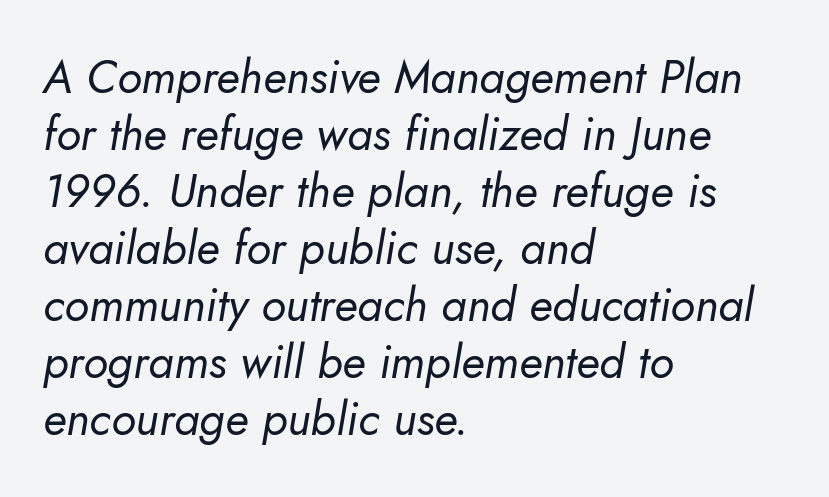
Q: Is the text bold? A: No.
Q: Is the text italic (slanted)? A: Yes, it leans right by about 10 degrees.
Q: Is the text underlined? A: No.
Q: How is the paragraph aligned? A: Left-aligned.
Q: Is the spacing between letters normal or unusually wide? A: Normal.
Q: Width (condensed, normal, or wide)? A: Normal.
Q: Stroke contrast? A: Low.
Q: x-height? A: Small.
Q: Monospaced? A: No.
